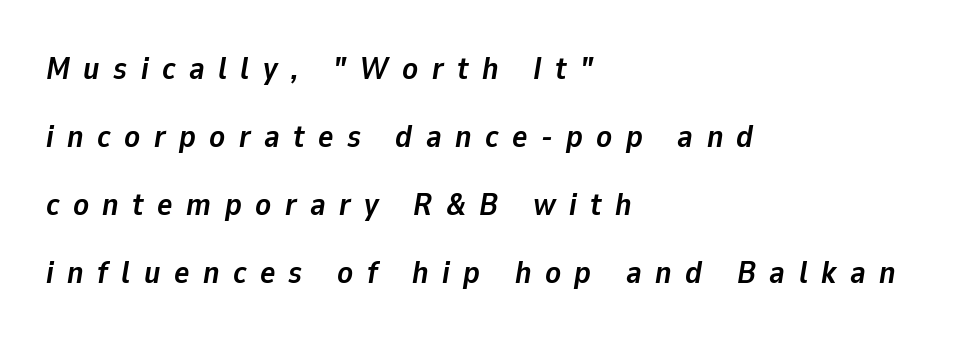
{"italic": "yes", "lean": "right", "slant_degrees": 9, "bold": "yes", "weight": "semibold", "width": "normal", "stroke_contrast": "low", "x_height": "medium", "monospaced": "no", "underline": "no", "align": "left", "line_spacing": "loose", "line_spacing_ratio": 2.13, "letter_spacing": "wide", "letter_spacing_em": 0.42, "glyph_px": 32}
